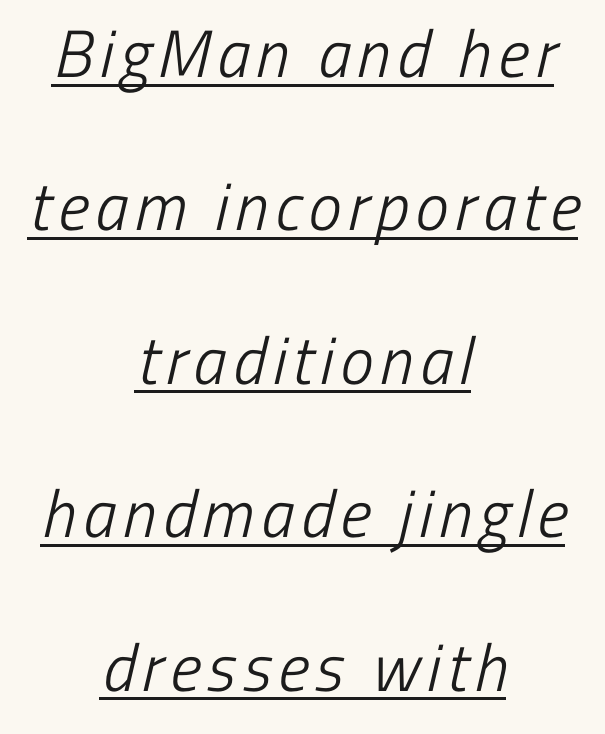
The rendered words wear a rule along their underside. Varying glyph widths throughout — classic text-font behaviour. The cut favours lightness, reaching ordinary text weight at its darkest. Is the block centered? Yes — each line is placed symmetrically about the middle. Observe the absence of serifs on each vertical stroke in this sample.
